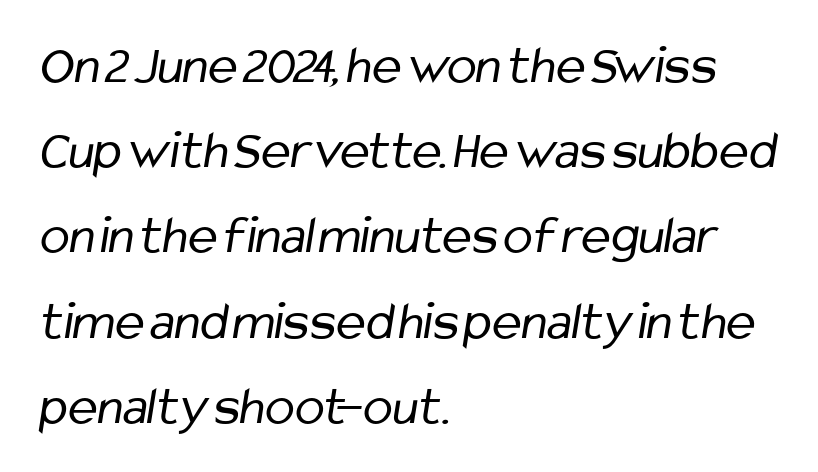
The image shows 55 px regular-weight, condensed sans-serif type; set left-aligned, normal line spacing (1.55x), normal letter spacing, not underlined; low stroke contrast and a medium x-height.
